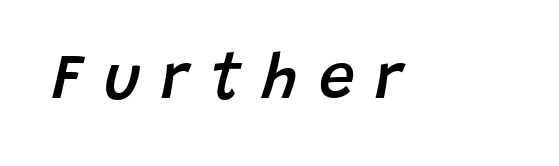
Character widths vary here, with narrow letters taking less room than wide ones. Short note: letters widely spaced. Honestly, there is no underline to notice here at all. Every character sits at an angle, as italics do. Stems and bowls a touch heavier than normal — semibold.
